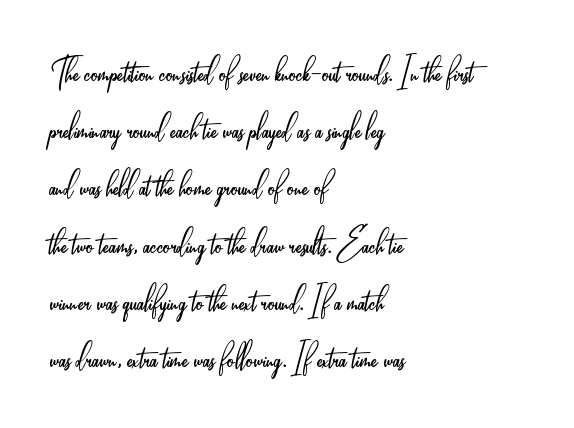
The image shows 43 px light, condensed sans-serif type; set left-aligned, normal line spacing (1.33x), normal letter spacing, not underlined; low stroke contrast and a small x-height.
